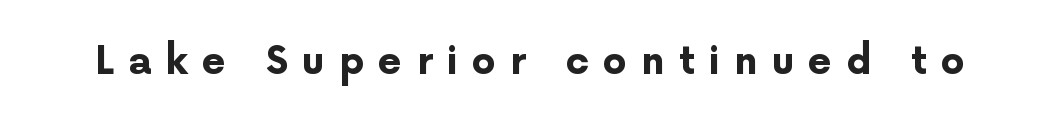
The letters are spread apart with noticeably loose tracking. The axis of the letterforms is exactly vertical. Rule under the text: the space is simply empty. What weight is shown? A full bold with thick strokes. The type family on display is of the sans-serif kind. Think of a printed novel: that variable character pitch is what you see here.
